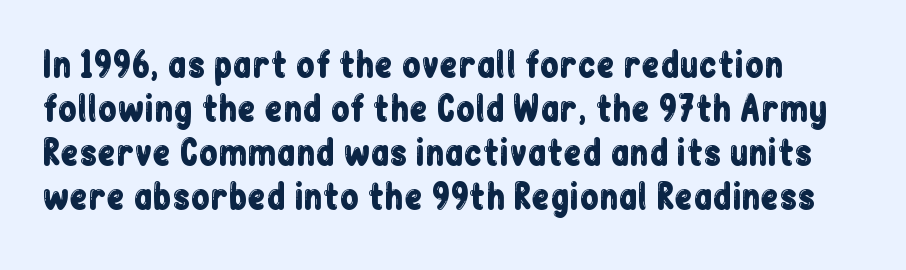
A roman cut, with each character standing at attention. The rendering uses natural spacing where letterforms have individual widths. Underlining? Definitely not there. Standard letterfit; no display-style spreading of the glyphs. The space between consecutive lines is moderate.
